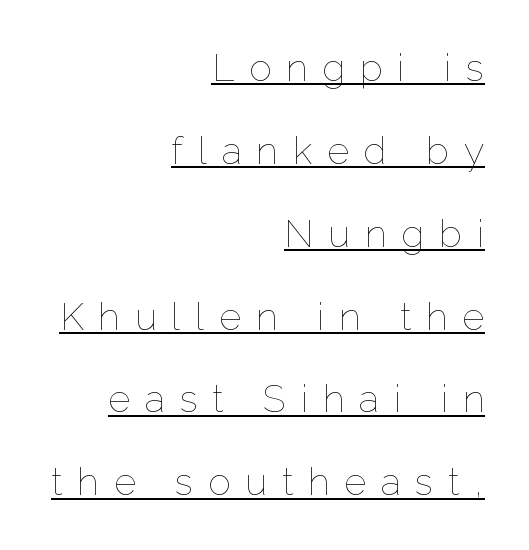
{"italic": "no", "bold": "no", "weight": "thin", "width": "normal", "stroke_contrast": "low", "x_height": "medium", "monospaced": "no", "underline": "yes", "align": "right", "line_spacing": "loose", "line_spacing_ratio": 2.18, "letter_spacing": "wide", "letter_spacing_em": 0.39, "glyph_px": 38}
